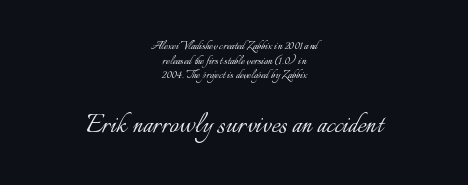
The image shows 32 px light type; set centered, tight line spacing (1.04x), normal letter spacing, not underlined; the second (bottom) block is 2.29x larger; low stroke contrast and a small x-height.
